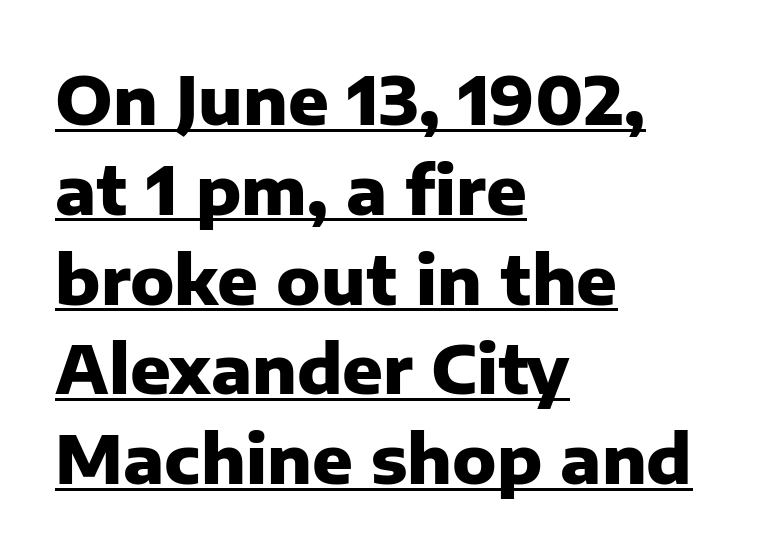
Q: Is the text bold? A: Yes.
Q: Is the text italic (slanted)? A: No, it is upright.
Q: Is the typeface a serif or a sans-serif typeface? A: Sans-serif.
Q: Is the text underlined? A: Yes.
Q: How is the paragraph aligned? A: Left-aligned.
Q: Is the spacing between letters normal or unusually wide? A: Normal.
Q: Is the spacing between lines tight, normal or loose? A: Normal.
Q: Width (condensed, normal, or wide)? A: Normal.
Q: Stroke contrast? A: Low.
Q: x-height? A: Medium.
Q: Monospaced? A: No.
